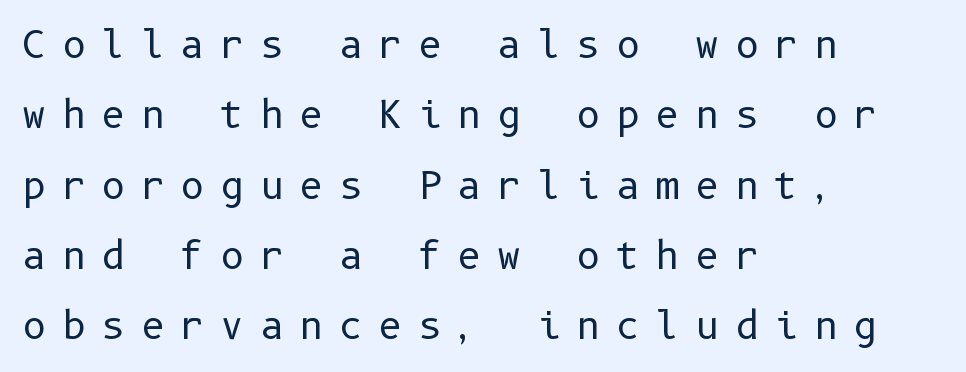
Q: Is the text bold? A: No.
Q: Is the text italic (slanted)? A: No, it is upright.
Q: Is the typeface a serif or a sans-serif typeface? A: Sans-serif.
Q: Is the text underlined? A: No.
Q: How is the paragraph aligned? A: Left-aligned.
Q: Is the spacing between letters normal or unusually wide? A: Unusually wide.
Q: Is the spacing between lines tight, normal or loose? A: Loose.
Q: Width (condensed, normal, or wide)? A: Normal.
Q: Stroke contrast? A: Low.
Q: x-height? A: Medium.
